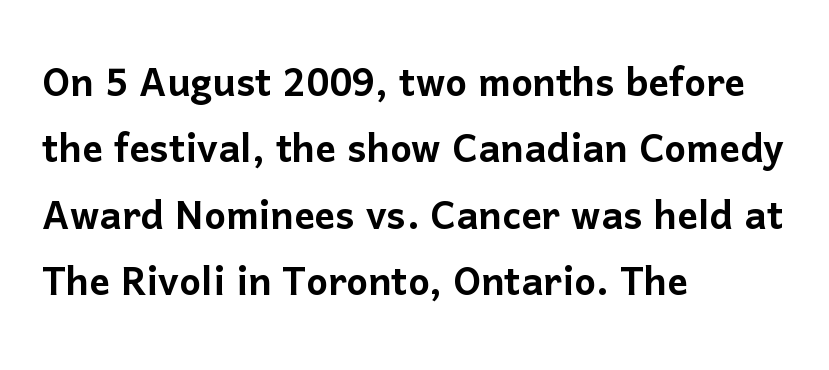
The image shows 51 px sans-serif type, upright; set left-aligned, normal line spacing (1.3x), normal letter spacing, not underlined; low stroke contrast and a medium x-height.
